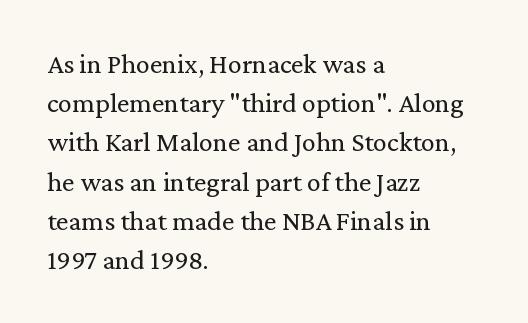
{"serif": "yes", "italic": "no", "bold": "no", "weight": "regular", "width": "normal", "stroke_contrast": "medium", "x_height": "medium", "monospaced": "no", "underline": "no", "align": "left", "line_spacing": "normal", "line_spacing_ratio": 1.4, "letter_spacing": "normal", "letter_spacing_em": 0.0, "glyph_px": 28}
